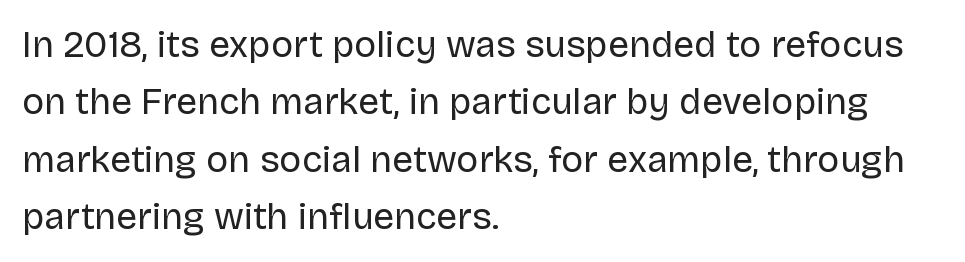
Q: Is the text bold? A: No.
Q: Is the text italic (slanted)? A: No, it is upright.
Q: Is the typeface a serif or a sans-serif typeface? A: Sans-serif.
Q: Is the text underlined? A: No.
Q: How is the paragraph aligned? A: Left-aligned.
Q: Is the spacing between letters normal or unusually wide? A: Normal.
Q: Is the spacing between lines tight, normal or loose? A: Normal.
Q: Width (condensed, normal, or wide)? A: Normal.
Q: Stroke contrast? A: Low.
Q: x-height? A: Large.
Q: Monospaced? A: No.
